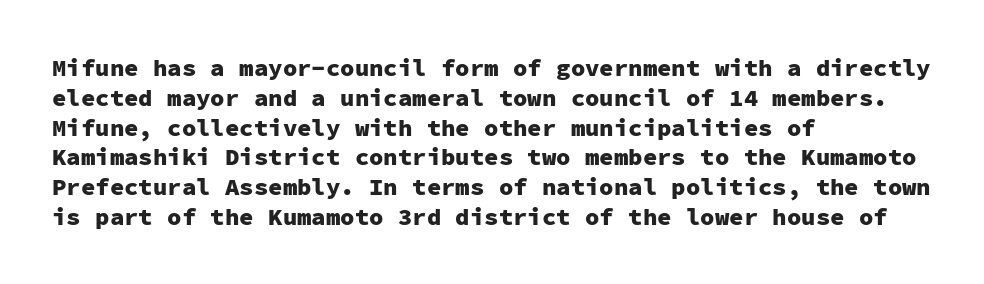
Q: Is the text bold? A: Yes.
Q: Is the text italic (slanted)? A: No, it is upright.
Q: Is the text underlined? A: No.
Q: How is the paragraph aligned? A: Left-aligned.
Q: Is the spacing between letters normal or unusually wide? A: Normal.
